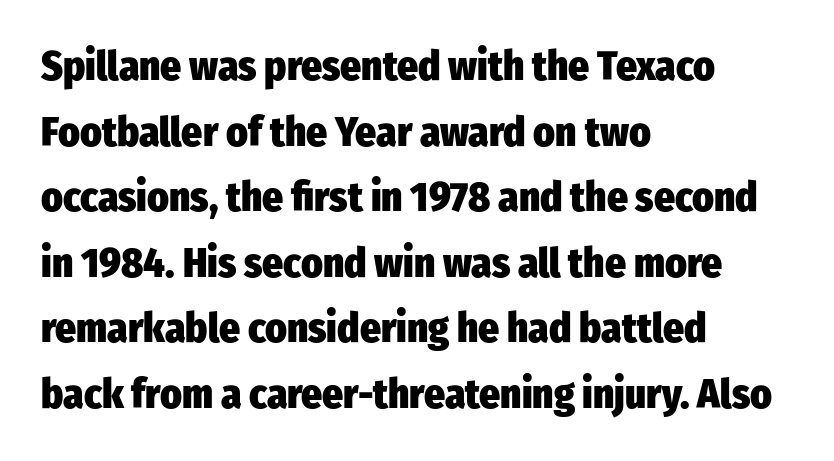
Q: Is the text bold? A: Yes.
Q: Is the text italic (slanted)? A: No, it is upright.
Q: Is the typeface a serif or a sans-serif typeface? A: Sans-serif.
Q: Is the text underlined? A: No.
Q: How is the paragraph aligned? A: Left-aligned.
Q: Is the spacing between letters normal or unusually wide? A: Normal.
Q: Is the spacing between lines tight, normal or loose? A: Normal.
Q: Width (condensed, normal, or wide)? A: Condensed.
Q: Stroke contrast? A: Low.
Q: x-height? A: Medium.
Q: Monospaced? A: No.
